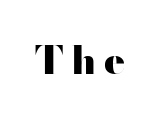
Italic: no, the glyphs are upright roman. Words float on clear page, feet unadorned. The strokes are fattened all the way to bold.
